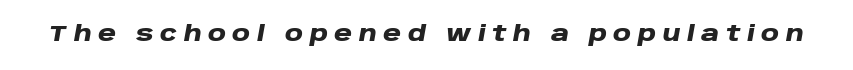
Honestly, the letter spacing is so wide it's the main thing you notice. Rule under the text: the space is simply empty. The whole block is typeset with a tilt. Does the weight exceed regular? Yes, all the way to bold.
